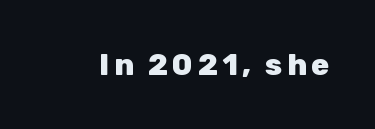
Q: Is the text bold? A: Yes.
Q: Is the text italic (slanted)? A: No, it is upright.
Q: Is the typeface a serif or a sans-serif typeface? A: Sans-serif.
Q: Is the text underlined? A: No.
Q: Width (condensed, normal, or wide)? A: Normal.
Q: Stroke contrast? A: Low.
Q: x-height? A: Medium.
Q: Monospaced? A: No.
